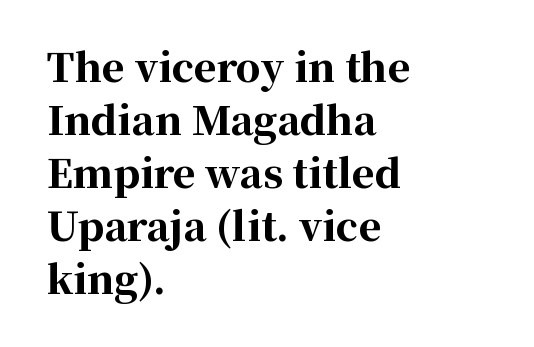
The image shows 39 px bold serif type, upright; set left-aligned, normal line spacing (1.36x), normal letter spacing, not underlined; high stroke contrast and a medium x-height.
